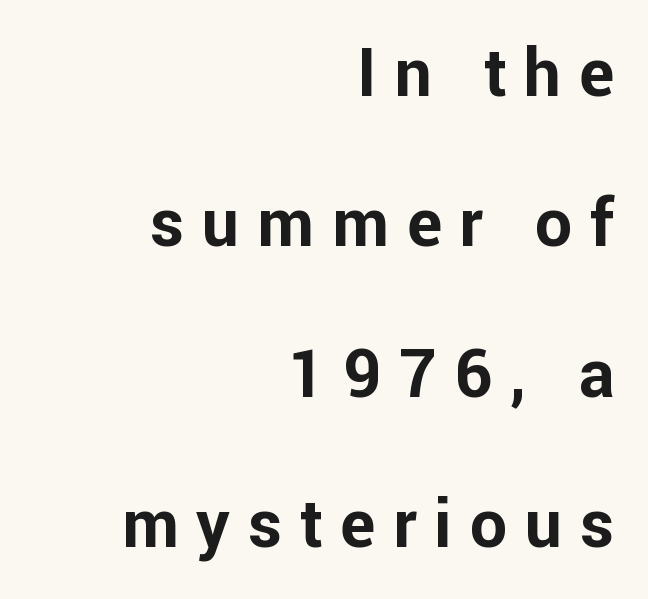
The image shows 66 px bold sans-serif type, upright; set right-aligned, loose line spacing (2.28x), unusually wide letter spacing (+0.27 em), not underlined; low stroke contrast and a medium x-height.
